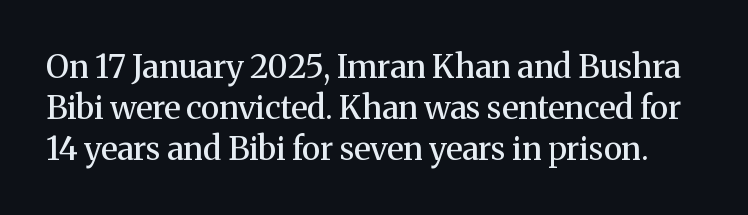
Q: Is the text bold? A: Semi-bold.
Q: Is the text italic (slanted)? A: No, it is upright.
Q: Is the typeface a serif or a sans-serif typeface? A: Serif.
Q: Is the text underlined? A: No.
Q: Is the spacing between letters normal or unusually wide? A: Normal.
Q: Is the spacing between lines tight, normal or loose? A: Normal.
Q: Width (condensed, normal, or wide)? A: Normal.
Q: Stroke contrast? A: Medium.
Q: x-height? A: Medium.
Q: Monospaced? A: No.
